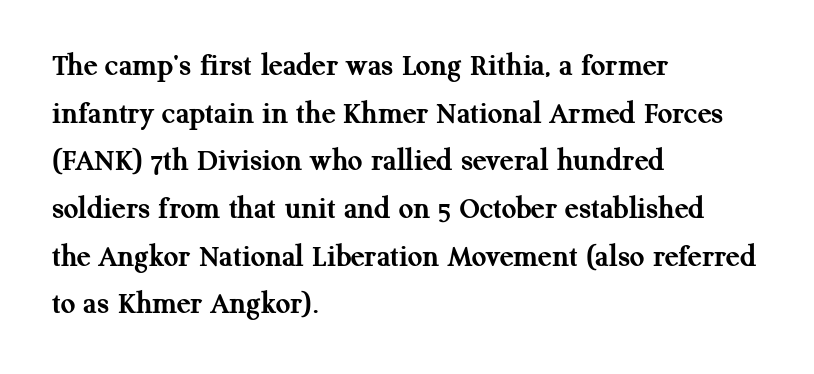
Q: Is the text bold? A: Yes.
Q: Is the text italic (slanted)? A: No, it is upright.
Q: Is the typeface a serif or a sans-serif typeface? A: Serif.
Q: Is the text underlined? A: No.
Q: How is the paragraph aligned? A: Left-aligned.
Q: Is the spacing between letters normal or unusually wide? A: Normal.
Q: Is the spacing between lines tight, normal or loose? A: Normal.
Q: Width (condensed, normal, or wide)? A: Normal.
Q: Stroke contrast? A: Medium.
Q: x-height? A: Medium.
Q: Monospaced? A: No.
